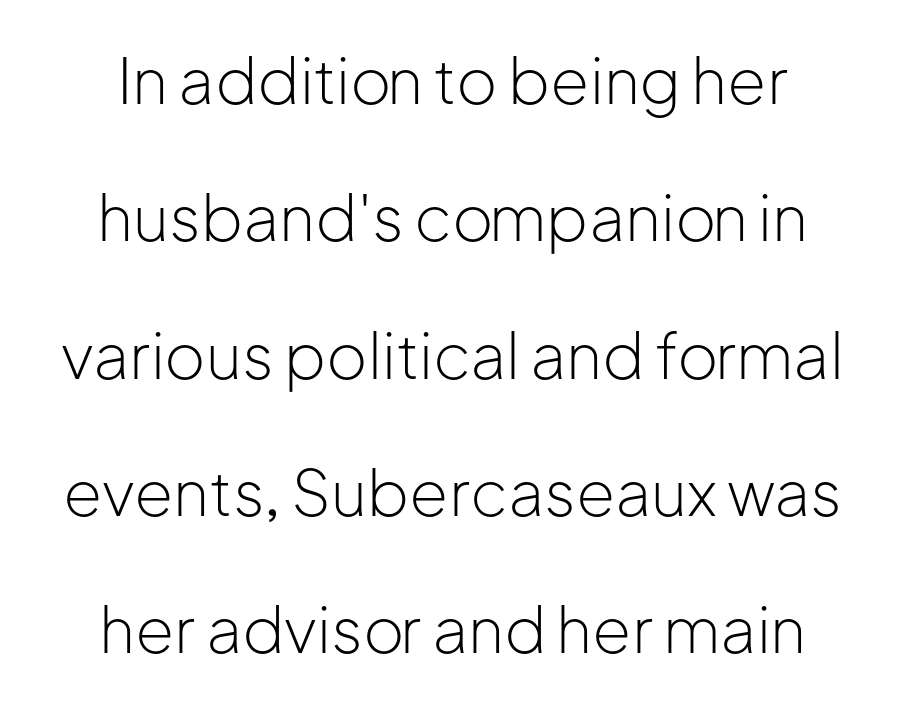
The image shows 63 px light sans-serif type, upright; set loose line spacing (2.18x), normal letter spacing, not underlined; low stroke contrast and a medium x-height.
